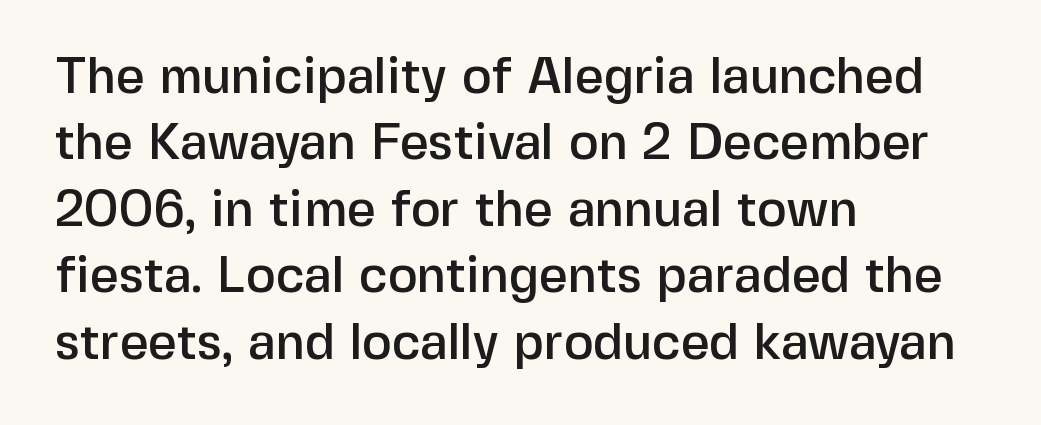
A typesetter would call this leading conventional body-copy spacing. The letters sit at their default tracking, neither squeezed nor spread. The lines in this sample share a left origin and differ only in where they stop. Character widths vary here, with narrow letters taking less room than wide ones.
